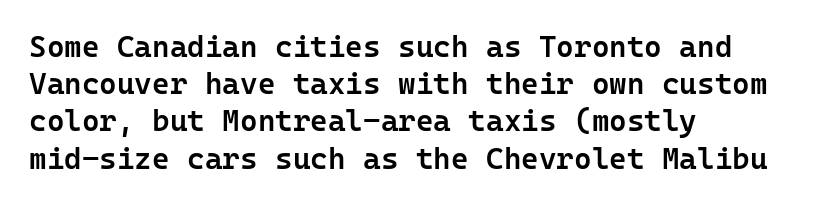
The image shows 30 px semibold sans-serif type, upright; set left-aligned, line spacing 1.24x, normal letter spacing, not underlined; low stroke contrast and a medium x-height.
